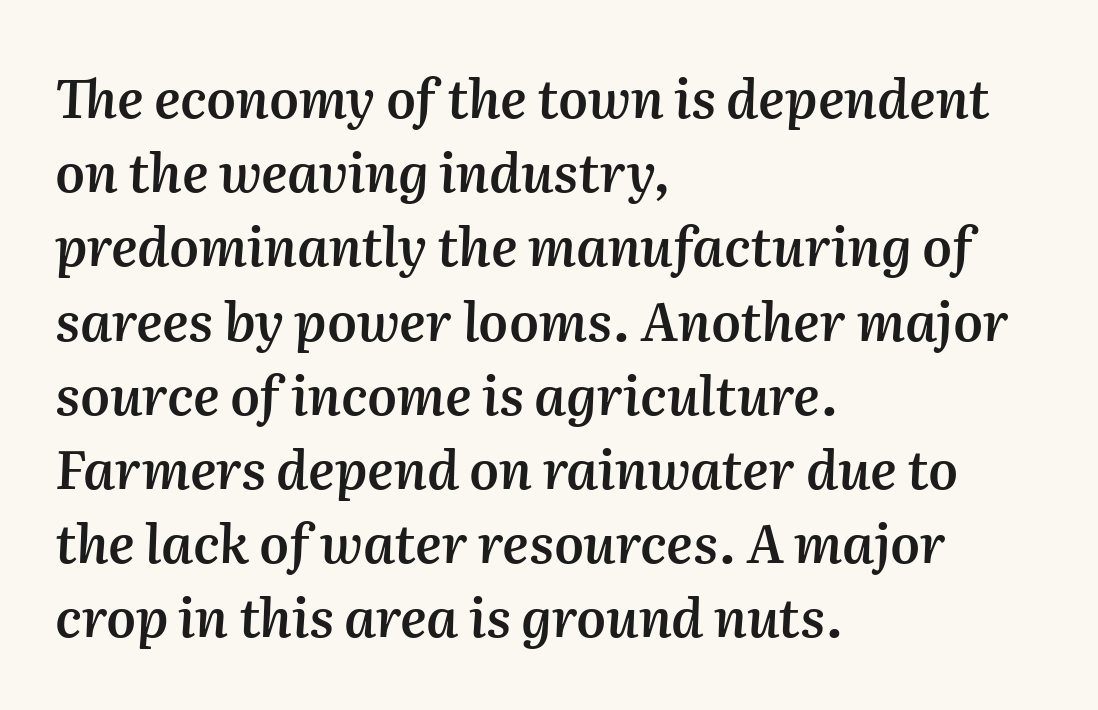
The image shows 53 px semibold type, italic (leaning right); set left-aligned, normal line spacing (1.4x), normal letter spacing, not underlined; medium stroke contrast and a medium x-height.
